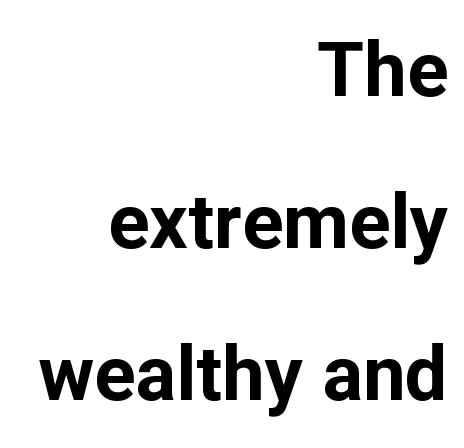
{"serif": "no", "italic": "no", "bold": "yes", "weight": "bold", "width": "normal", "stroke_contrast": "low", "x_height": "medium", "monospaced": "no", "underline": "no", "align": "right", "line_spacing": "loose", "line_spacing_ratio": 2.0, "letter_spacing": "normal", "letter_spacing_em": 0.0, "glyph_px": 76}
